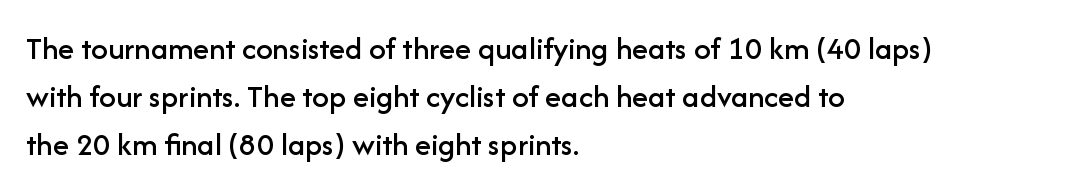
You could not count columns in this text — the font is proportionally spaced. The vertical gap from one line to the next is medium. Italic? Not at all — the glyphs are vertical. Serif or sans? Sans — the stroke terminals are bare. Underline: absent.
